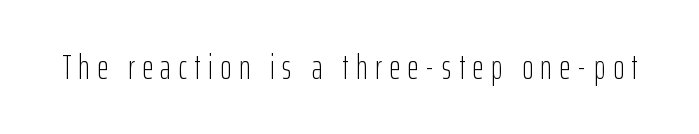
Q: Is the text bold? A: No.
Q: Is the text italic (slanted)? A: No, it is upright.
Q: Is the typeface a serif or a sans-serif typeface? A: Sans-serif.
Q: Is the text underlined? A: No.
Q: Is the spacing between letters normal or unusually wide? A: Unusually wide.
Q: Width (condensed, normal, or wide)? A: Condensed.
Q: Stroke contrast? A: Low.
Q: x-height? A: Medium.
Q: Monospaced? A: No.
